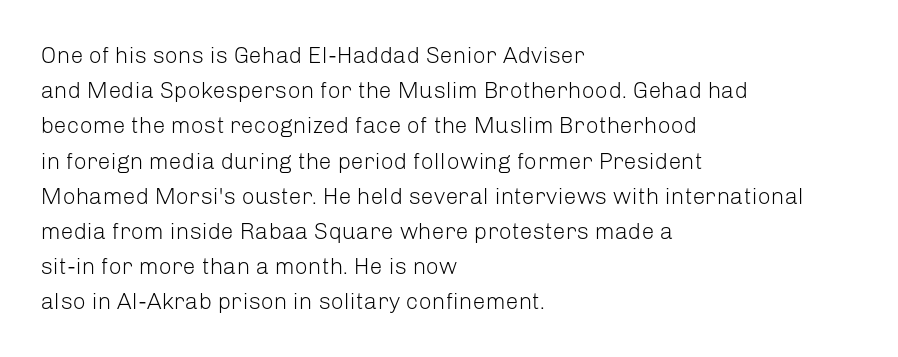
{"italic": "no", "bold": "no", "underline": "no", "align": "left", "line_spacing": "normal", "line_spacing_ratio": 1.53, "letter_spacing": "normal", "letter_spacing_em": 0.0, "glyph_px": 23}
